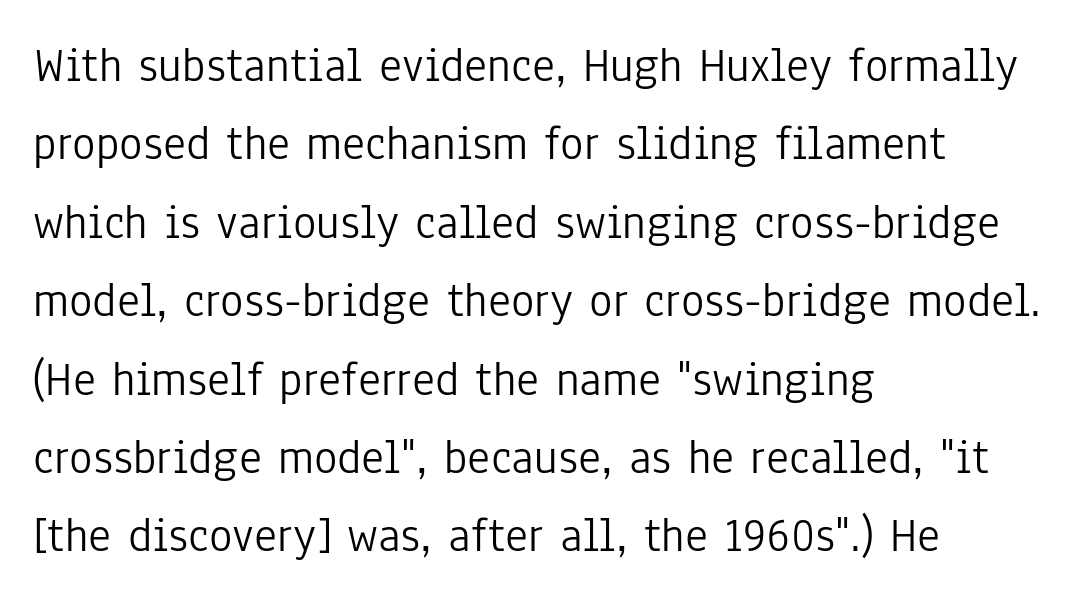
{"serif": "no", "italic": "no", "bold": "no", "weight": "light", "width": "condensed", "stroke_contrast": "low", "x_height": "medium", "monospaced": "no", "underline": "no", "align": "left", "line_spacing": "normal", "line_spacing_ratio": 1.6, "letter_spacing": "normal", "letter_spacing_em": 0.0, "glyph_px": 49}
